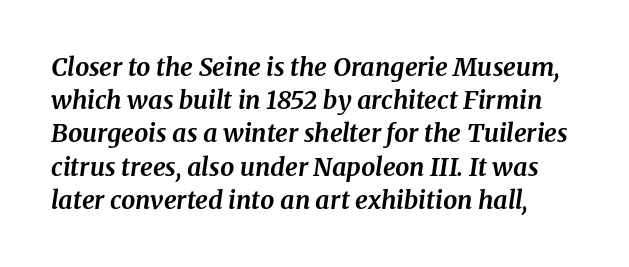
The horizontal fit of the characters is conventional and even. Heavy-handed strokes throughout: this text is bold. Quick note: underline off. Interline gaps are of average width in this sample. Yep, that's italic — everything's leaning.
